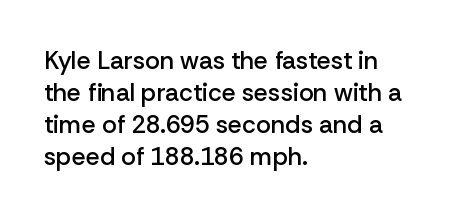
Tracking value appears to be zero — textbook default spacing. Weight check: semibold — heavier than regular, not quite bold. Line starts are locked; line ends wander. How would I describe the line gaps? Plain and ordinary. The gap between lines stays unmarked. Posture: straight, roman, zero tilt.
